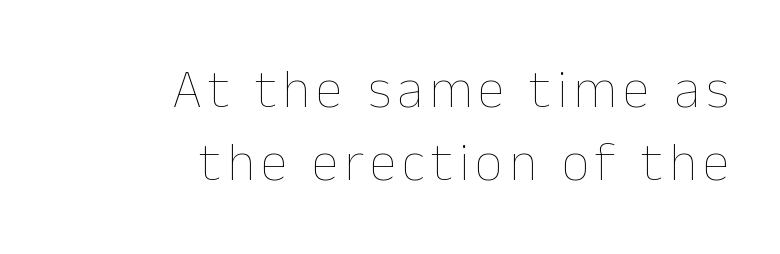
Designer's note — italics off, roman on. Is the stroke heavy? The answer is a plain regular-or-lighter. Check under the words: just untouched page. Horizontally, the lines are justified to the trailing edge only. Line spacing here is normal.
